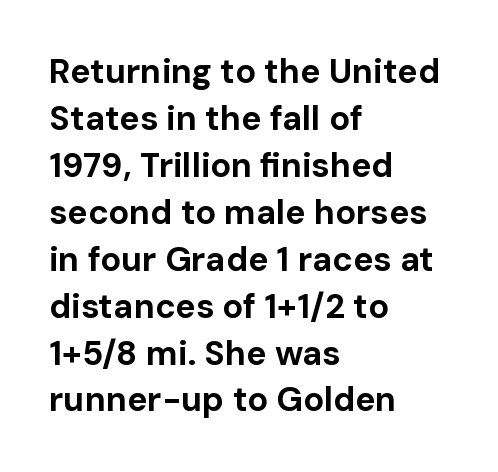
{"serif": "no", "italic": "no", "bold": "yes", "weight": "bold", "width": "normal", "stroke_contrast": "low", "x_height": "medium", "monospaced": "no", "underline": "no", "align": "left", "line_spacing": "normal", "line_spacing_ratio": 1.38, "letter_spacing": "normal", "letter_spacing_em": 0.0, "glyph_px": 34}
